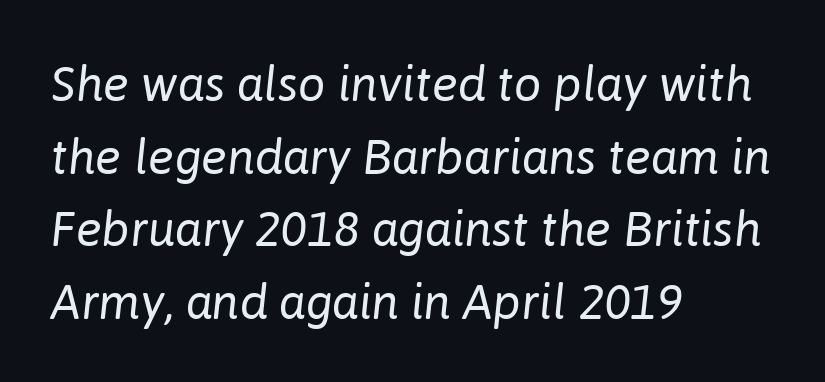
{"italic": "yes", "lean": "right", "slant_degrees": 6, "bold": "no", "weight": "regular", "width": "normal", "stroke_contrast": "low", "x_height": "medium", "monospaced": "no", "underline": "no", "align": "left", "line_spacing": "normal", "line_spacing_ratio": 1.48, "letter_spacing": "normal", "letter_spacing_em": 0.0, "glyph_px": 49}
